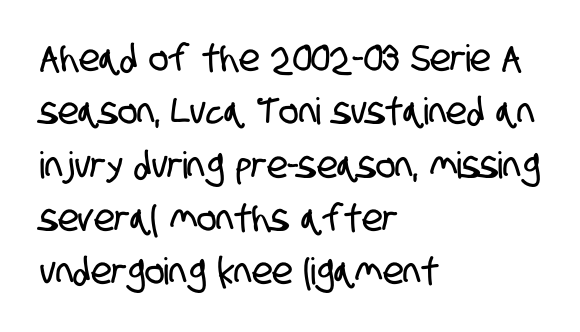
The image shows 37 px condensed sans-serif type; set left-aligned, normal line spacing (1.44x), normal letter spacing, not underlined; low stroke contrast and a large x-height.
